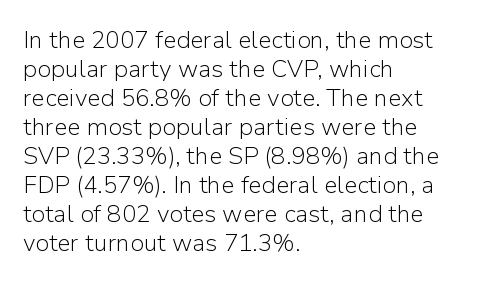
The strokes carry an ordinary text weight at most. Default kerning and tracking; the words read as compact shapes. The gap between lines stays unmarked. Does the lettering tilt? It doesn't — this is upright.
